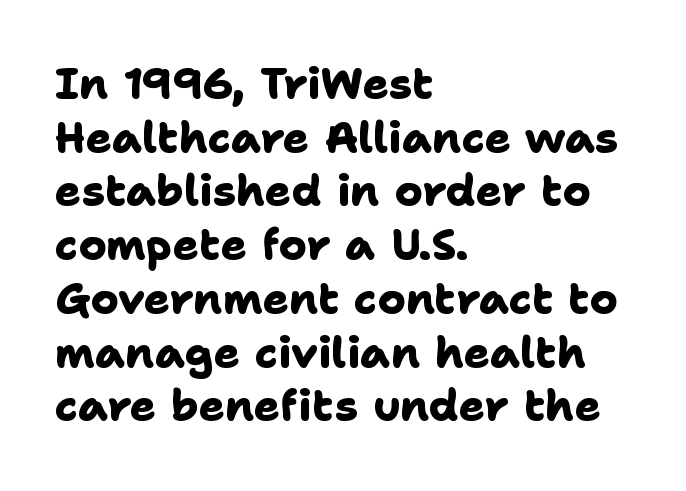
The image shows 43 px heavy sans-serif type; set left-aligned, normal line spacing (1.25x), normal letter spacing, not underlined; low stroke contrast and a medium x-height.
